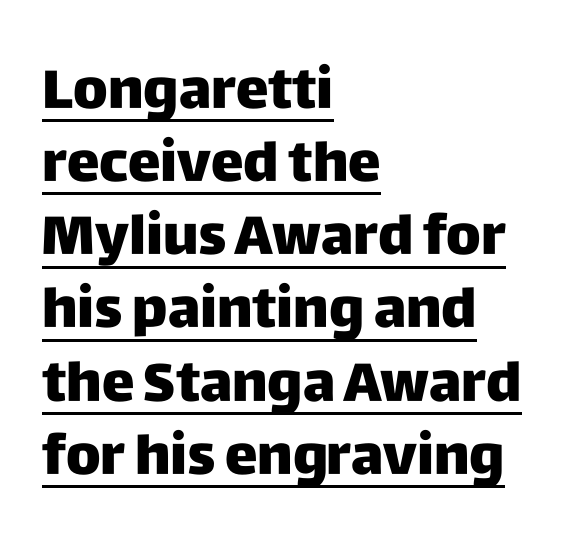
{"serif": "no", "italic": "no", "bold": "yes", "weight": "heavy", "width": "normal", "stroke_contrast": "low", "x_height": "large", "monospaced": "no", "underline": "yes", "align": "left", "line_spacing": "normal", "line_spacing_ratio": 1.33, "letter_spacing": "normal", "letter_spacing_em": 0.0, "glyph_px": 55}
